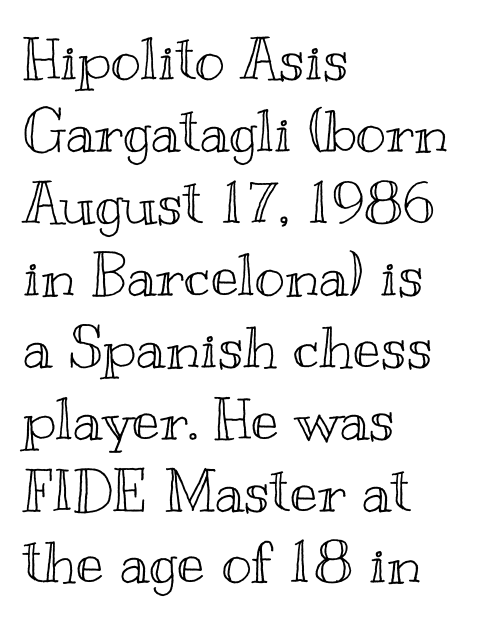
{"italic": "no", "width": "wide", "x_height": "small", "monospaced": "no", "underline": "no", "align": "left", "line_spacing_ratio": 1.24, "letter_spacing": "normal", "letter_spacing_em": 0.0, "glyph_px": 58}
